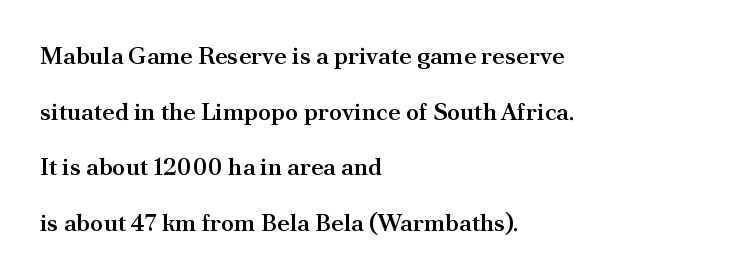
The image shows 24 px text type, upright; set left-aligned, loose line spacing (2.32x), normal letter spacing, not underlined.
